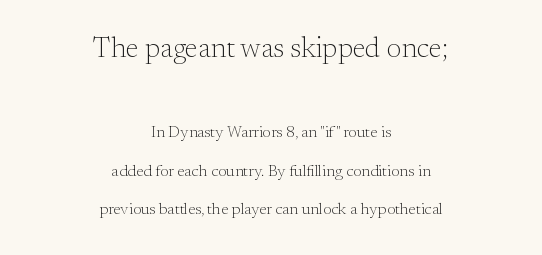
Neither beginnings nor endings align; midpoints do. How would I describe the line gaps? Wide and relaxed. Character size in the leading block exceeds that of the trailing block. You can tell from the footed stems that serif type was used.
